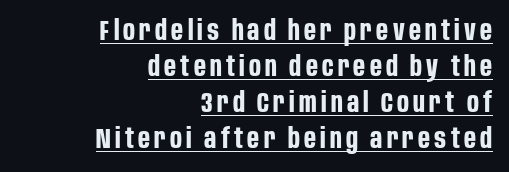
The image shows 28 px bold, condensed sans-serif type, upright; set right-aligned, normal line spacing (1.28x), underlined; low stroke contrast and a large x-height.
